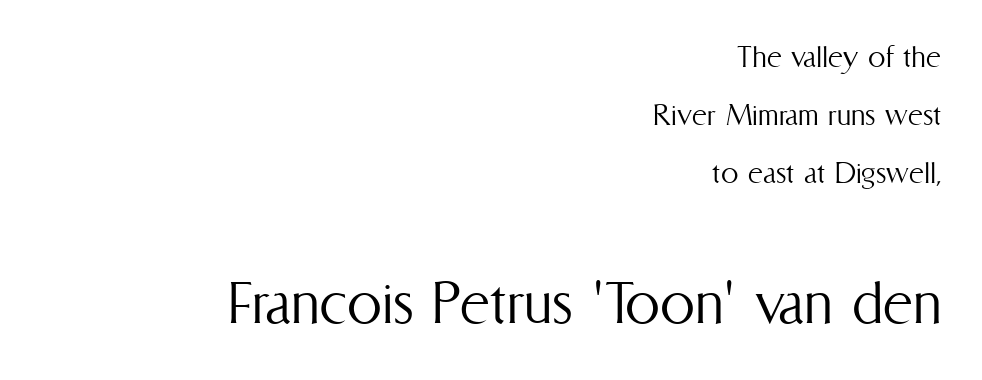
{"italic": "no", "bold": "no", "weight": "light", "width": "condensed", "stroke_contrast": "medium", "x_height": "medium", "monospaced": "no", "underline": "no", "align": "right", "line_spacing": "normal", "line_spacing_ratio": 1.66, "letter_spacing": "normal", "letter_spacing_em": 0.0, "larger_block": "second", "size_ratio": 2.0, "glyph_px": 70}
